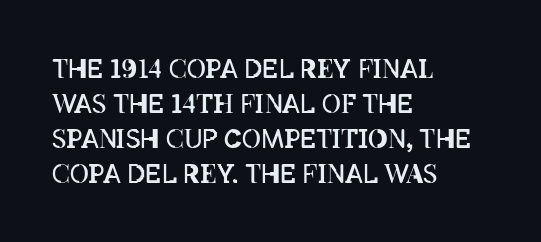
{"italic": "no", "bold": "no", "underline": "no", "align": "left", "line_spacing": "normal", "line_spacing_ratio": 1.34, "letter_spacing": "normal", "letter_spacing_em": 0.0, "glyph_px": 26}
